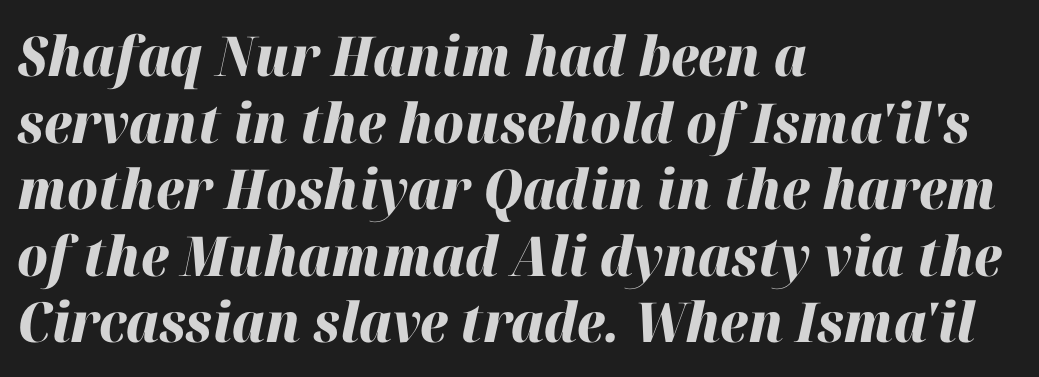
The sample has been set heavy, in full bold. The gaps between neighbouring characters are ordinary and unremarkable. These lines stack with their left ends in a neat column. Spacing verdict: proportional, widths tailored to each character.
